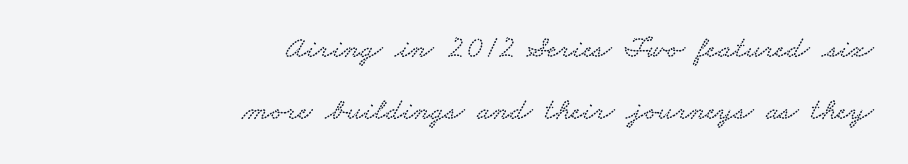
Stroke terminals: seriffed. Character widths vary here, with narrow letters taking less room than wide ones. Line spacing here is loose. Look at the tracking — it's just the regular setting, nothing added.
